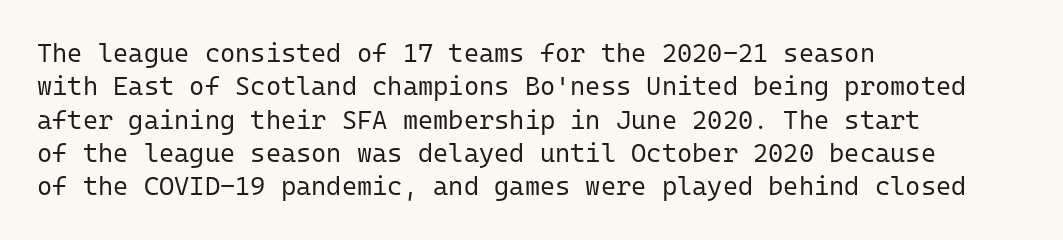
Q: Is the text bold? A: No.
Q: Is the text italic (slanted)? A: No, it is upright.
Q: Is the text underlined? A: No.
Q: How is the paragraph aligned? A: Left-aligned.
Q: Is the spacing between letters normal or unusually wide? A: Normal.
Q: Is the spacing between lines tight, normal or loose? A: Normal.
